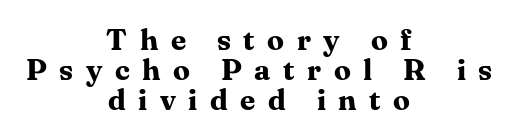
The image shows 30 px bold serif type, upright; set centered, tight line spacing (1.0x), unusually wide letter spacing (+0.42 em), not underlined; medium stroke contrast and a medium x-height.
